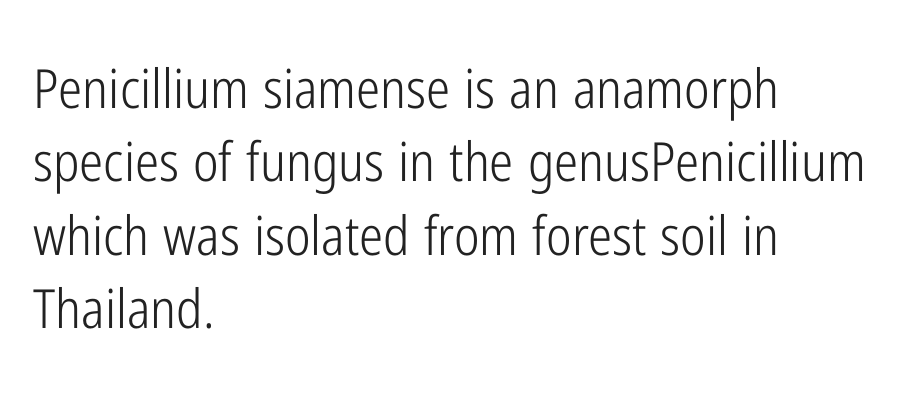
Q: Is the text bold? A: No.
Q: Is the text italic (slanted)? A: No, it is upright.
Q: Is the typeface a serif or a sans-serif typeface? A: Sans-serif.
Q: Is the text underlined? A: No.
Q: How is the paragraph aligned? A: Left-aligned.
Q: Is the spacing between letters normal or unusually wide? A: Normal.
Q: Is the spacing between lines tight, normal or loose? A: Normal.
Q: Width (condensed, normal, or wide)? A: Condensed.
Q: Stroke contrast? A: Low.
Q: x-height? A: Medium.
Q: Monospaced? A: No.
